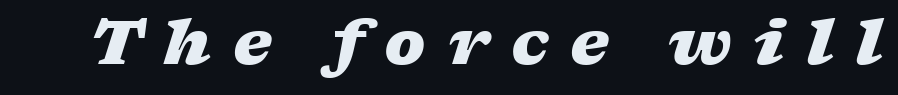
Compared with typical body copy, the letter spacing here is much looser. The space beneath each line is pristine and unruled. Do the characters align in a grid? No, the font is proportional. An italicized treatment has been applied to the whole sample.
